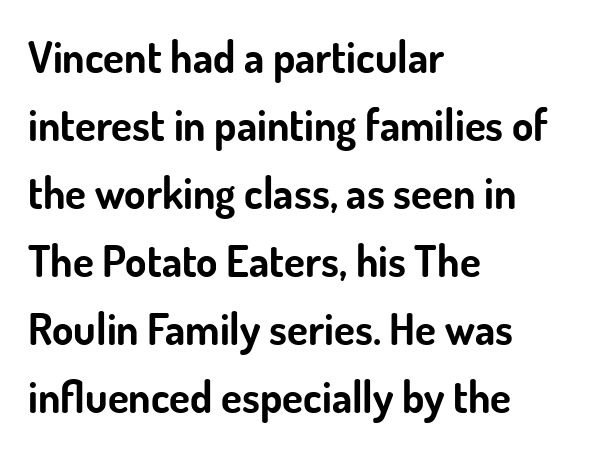
{"serif": "no", "italic": "no", "bold": "yes", "weight": "bold", "width": "normal", "stroke_contrast": "low", "x_height": "small", "monospaced": "no", "underline": "no", "align": "left", "line_spacing": "normal", "line_spacing_ratio": 1.58, "letter_spacing": "normal", "letter_spacing_em": 0.0, "glyph_px": 43}
